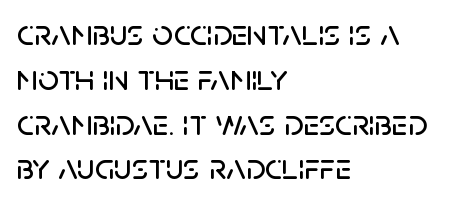
Just letters on the line, the space beneath them empty. A sans-serif font was chosen for this passage. Italic: no, the glyphs are upright roman. Is the block centered? No — it sits flush against the left margin.
